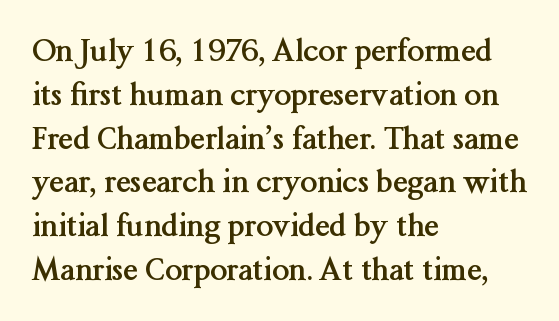
The image shows 30 px semibold serif type, upright; set left-aligned, normal line spacing (1.46x), normal letter spacing, not underlined; medium stroke contrast and a medium x-height.
